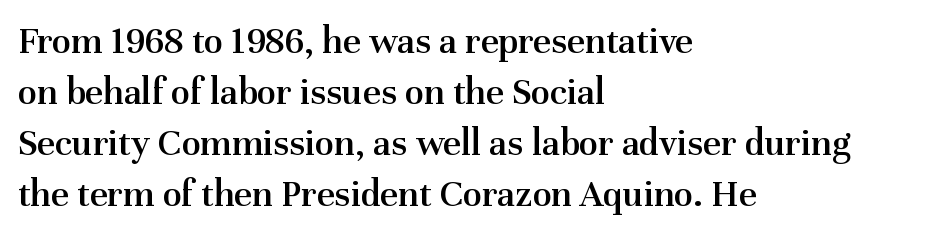
{"serif": "yes", "italic": "no", "bold": "semi", "weight": "semibold", "width": "normal", "stroke_contrast": "medium", "x_height": "medium", "monospaced": "no", "underline": "no", "align": "left", "line_spacing": "normal", "line_spacing_ratio": 1.31, "letter_spacing": "normal", "letter_spacing_em": 0.0, "glyph_px": 39}
